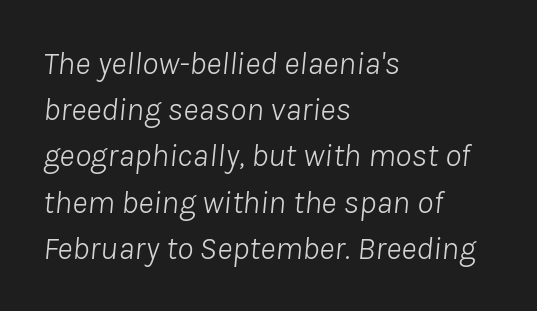
The image shows 33 px light type, italic (leaning right); set left-aligned, normal line spacing (1.4x), normal letter spacing, not underlined; low stroke contrast and a medium x-height.
